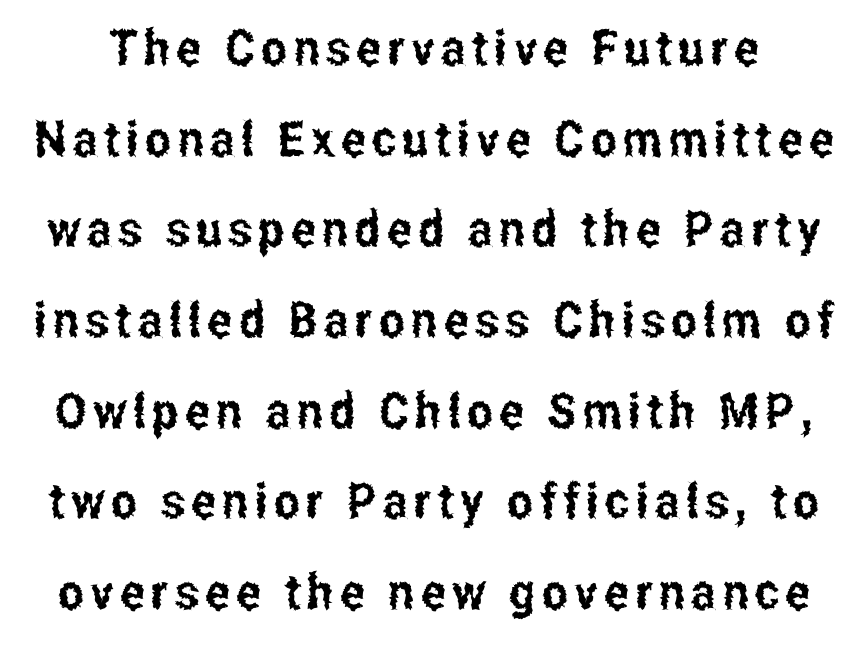
The image shows 49 px condensed sans-serif type, upright; set line spacing 1.85x, not underlined; low stroke contrast and a medium x-height.
